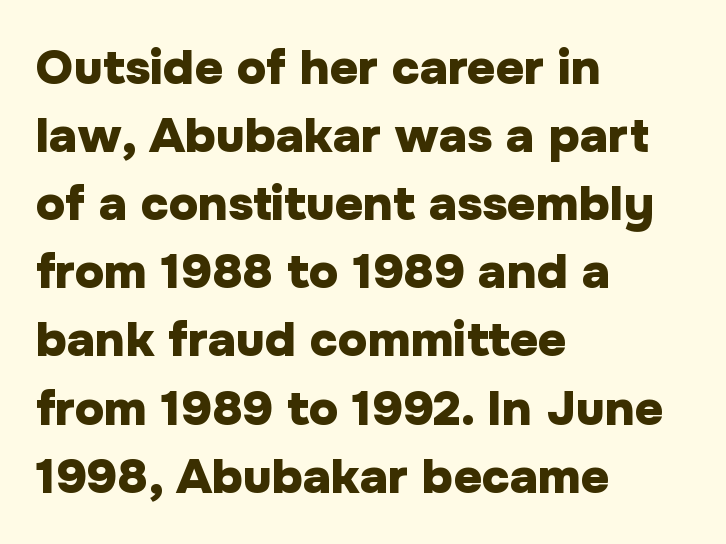
{"serif": "no", "italic": "no", "bold": "yes", "weight": "heavy", "width": "normal", "stroke_contrast": "low", "x_height": "medium", "monospaced": "no", "underline": "no", "align": "left", "line_spacing": "normal", "line_spacing_ratio": 1.39, "letter_spacing": "normal", "letter_spacing_em": 0.0, "glyph_px": 49}
